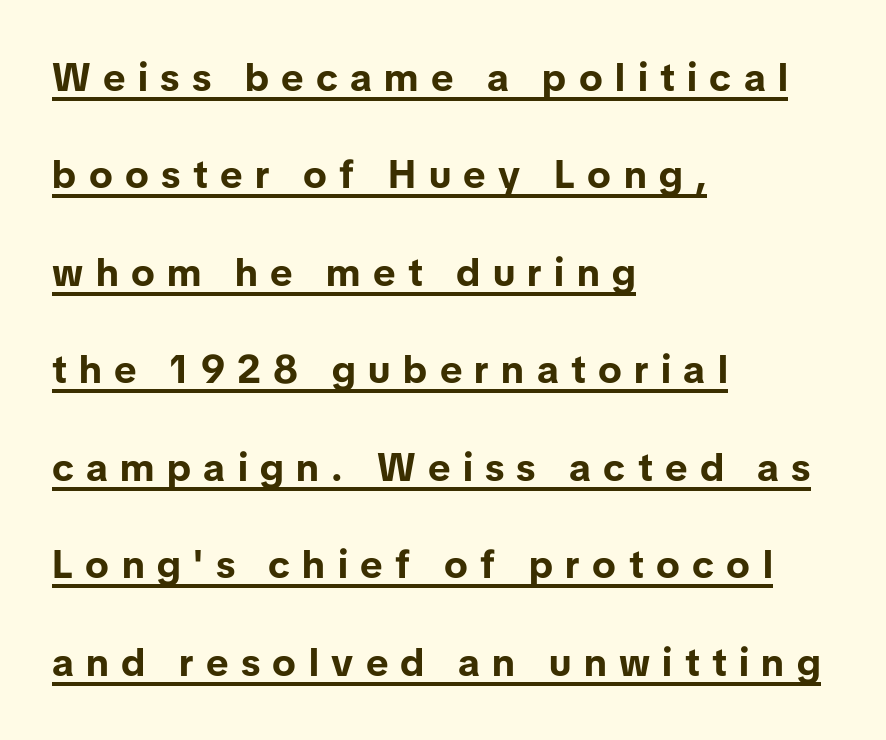
Q: Is the text bold? A: Yes.
Q: Is the text italic (slanted)? A: No, it is upright.
Q: Is the typeface a serif or a sans-serif typeface? A: Sans-serif.
Q: Is the text underlined? A: Yes.
Q: How is the paragraph aligned? A: Left-aligned.
Q: Is the spacing between letters normal or unusually wide? A: Unusually wide.
Q: Is the spacing between lines tight, normal or loose? A: Loose.
Q: Width (condensed, normal, or wide)? A: Normal.
Q: Stroke contrast? A: Low.
Q: x-height? A: Medium.
Q: Monospaced? A: No.
